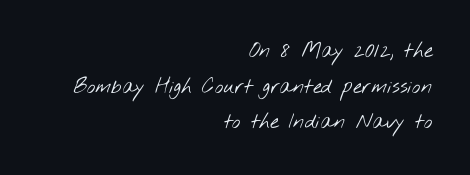
Heaviness? Minimal to ordinary, like unemphasized prose. Typeset ragged left — the right edge is the straight one. The strip under each line holds only bare page. The type is set solid horizontally, with unmodified tracking.
